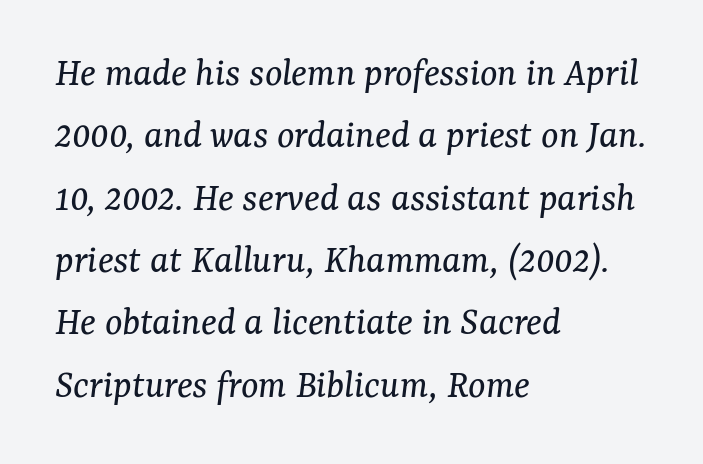
{"serif": "yes", "italic": "yes", "lean": "right", "slant_degrees": 7, "bold": "no", "weight": "regular", "width": "normal", "stroke_contrast": "medium", "x_height": "medium", "monospaced": "no", "underline": "no", "align": "left", "line_spacing": "normal", "line_spacing_ratio": 1.52, "letter_spacing": "normal", "letter_spacing_em": 0.0, "glyph_px": 41}
